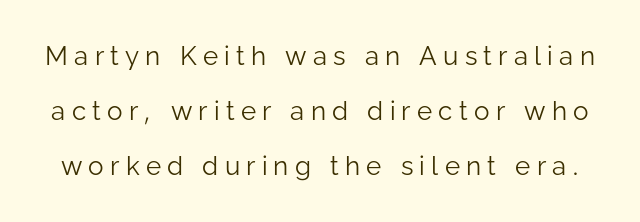
This rendering features lettering with no underline. Nothing heavy about these letters — not bold at all. The rendering uses a large line-height, opening up the rows. The face used here is rendered with a markedly widened letterfit. The letters stand straight up with perfectly vertical stems.
